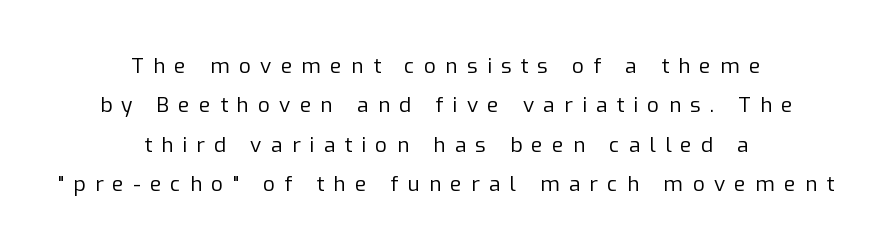
Q: Is the text bold? A: No.
Q: Is the text italic (slanted)? A: No, it is upright.
Q: Is the text underlined? A: No.
Q: How is the paragraph aligned? A: Centered.
Q: Is the spacing between letters normal or unusually wide? A: Unusually wide.
